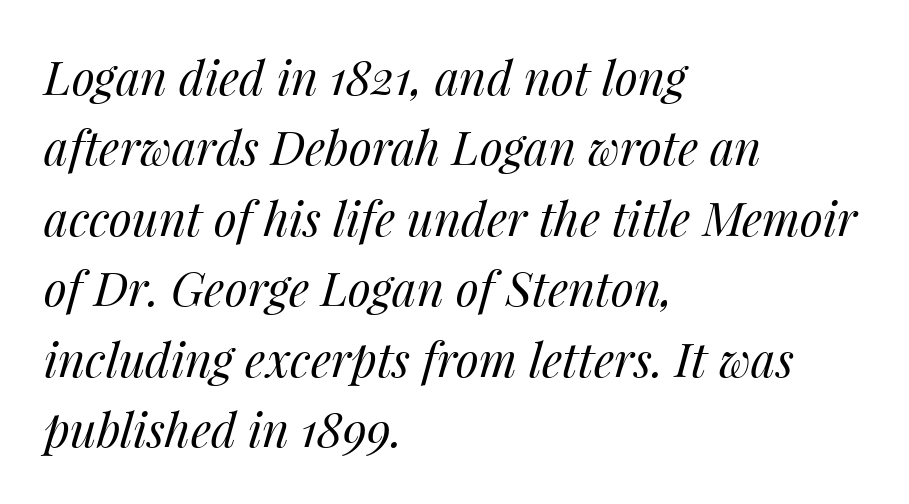
{"italic": "yes", "lean": "right", "slant_degrees": 14, "bold": "no", "weight": "regular", "width": "normal", "stroke_contrast": "medium", "x_height": "medium", "monospaced": "no", "underline": "no", "align": "left", "line_spacing": "normal", "line_spacing_ratio": 1.5, "letter_spacing": "normal", "letter_spacing_em": 0.0, "glyph_px": 47}
